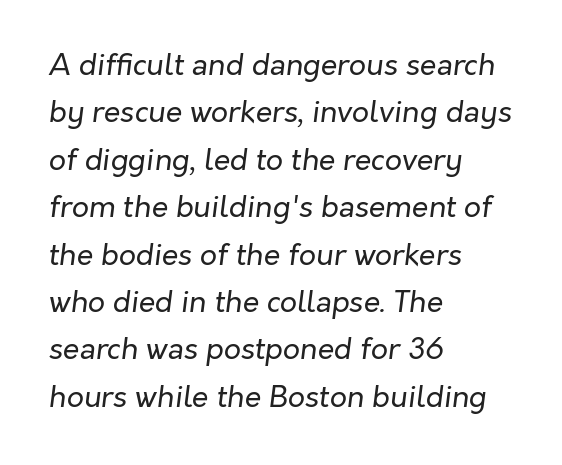
The image shows 30 px regular-weight type, italic (leaning right); set left-aligned, normal line spacing (1.58x), normal letter spacing, not underlined; low stroke contrast and a medium x-height.
